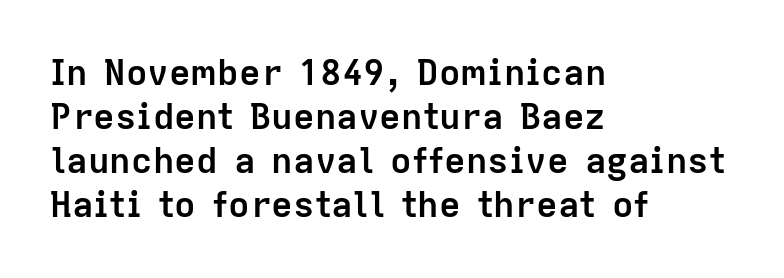
The glyphs are unaccompanied by any horizontal stroke below them. The typography opts for an upright posture over an oblique one. Reading down the block, your eye returns to a fixed left position each line. Each word holds together tightly as a unit, with standard inter-letter gaps. I'd describe the lettering as bold — thick and assertive. Think of a printed novel: that variable character pitch is what you see here.
